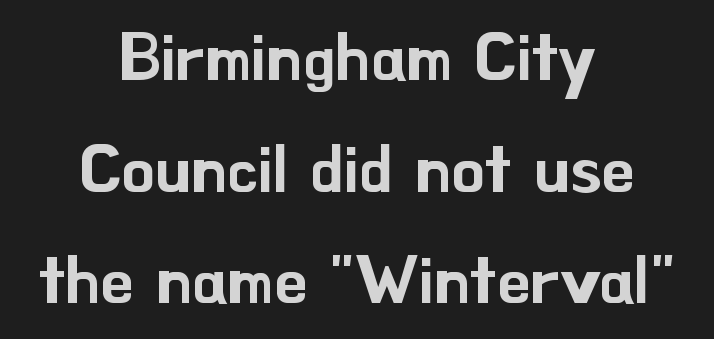
In terms of posture, this sample is upright. Standard letterfit; no display-style spreading of the glyphs. Serifs: no, the terminals of the letterforms are clean. This block has exactly the height ordinary leading produces.
